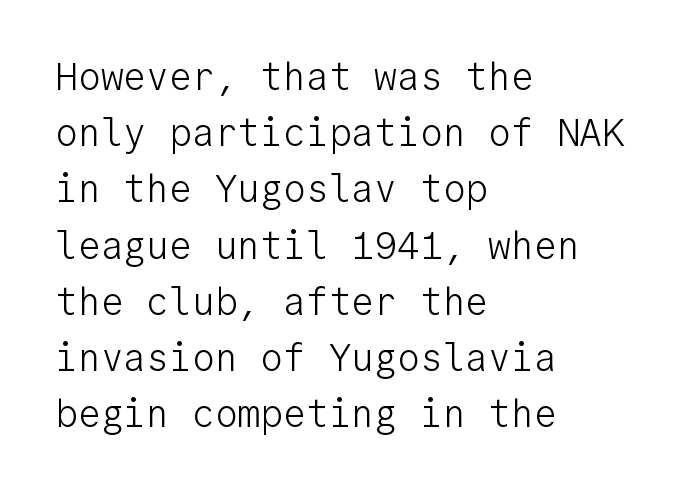
The vertical gap from one line to the next is medium. Note: no serifs on the glyphs. The tracking reads as untouched default to a designer's eye. Vertical strokes here are truly vertical. Where is the straight margin? On the left. Check the space under the baseline: it is left empty.
